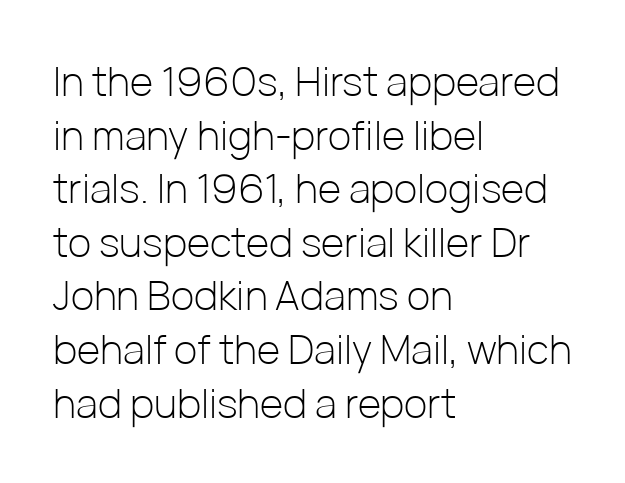
Each stroke keeps to a modest, everyday thickness or less. The rendering anchors every line to the left-hand side. Character widths vary here, with narrow letters taking less room than wide ones. Italic: no, the glyphs are upright roman.
